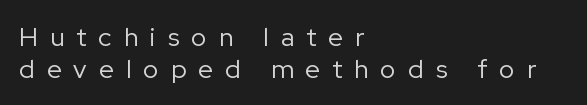
The weight would be labelled regular, book, light, or lighter still. Left-aligned paragraph, ragged on the right. Plain, unruled lines of type. Posture: upright roman. Each word looks stretched out because of the extra space between its letters.
